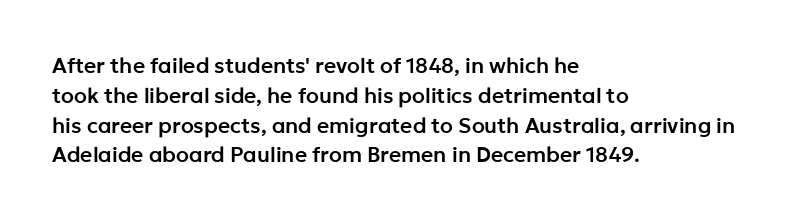
{"italic": "no", "underline": "no", "align": "left", "line_spacing": "normal", "line_spacing_ratio": 1.42, "letter_spacing": "normal", "letter_spacing_em": 0.0, "glyph_px": 21}
